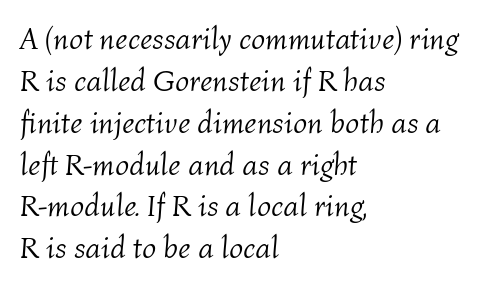
{"italic": "yes", "lean": "right", "slant_degrees": 4, "bold": "no", "weight": "light", "width": "normal", "stroke_contrast": "medium", "x_height": "medium", "monospaced": "no", "underline": "no", "align": "left", "line_spacing": "normal", "line_spacing_ratio": 1.35, "letter_spacing": "normal", "letter_spacing_em": 0.0, "glyph_px": 31}
